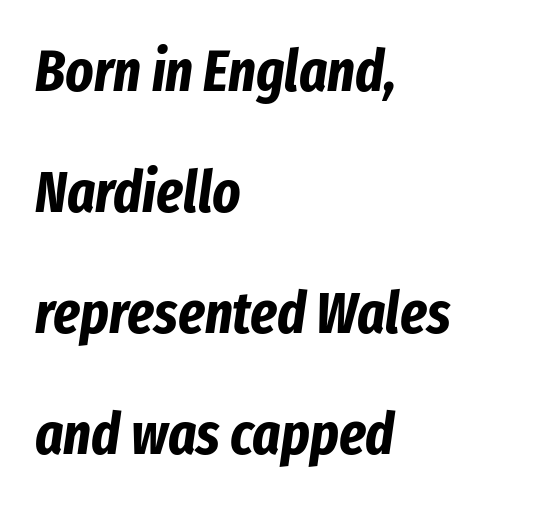
The image shows 59 px bold, condensed type, italic (leaning right); set left-aligned, loose line spacing (2.05x), normal letter spacing, not underlined; low stroke contrast and a medium x-height.
